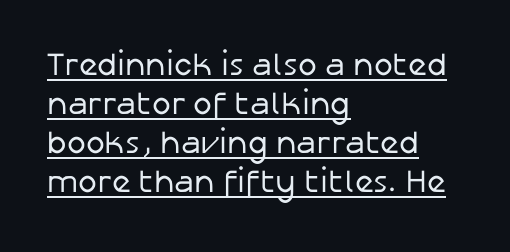
The image shows 32 px regular-weight sans-serif type, upright; set left-aligned, line spacing 1.22x, normal letter spacing, underlined; low stroke contrast and a medium x-height.
